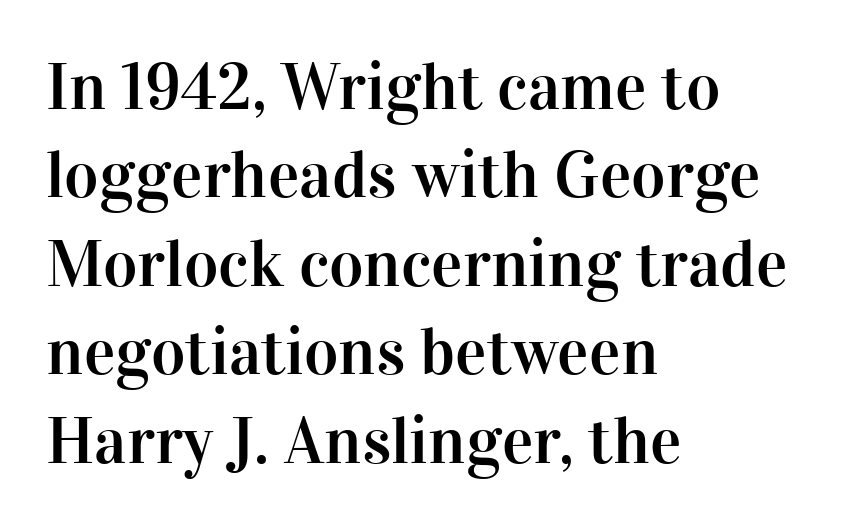
Compared with typical body copy, the letter spacing here is the same. Font category for this specimen: serif. The text block is weighted toward the left margin, trailing off unevenly rightward. The passage shown is typed in a proportional face where columns would drift. Plain, unruled lines of type. The leading is moderate, giving the passage an even texture.
